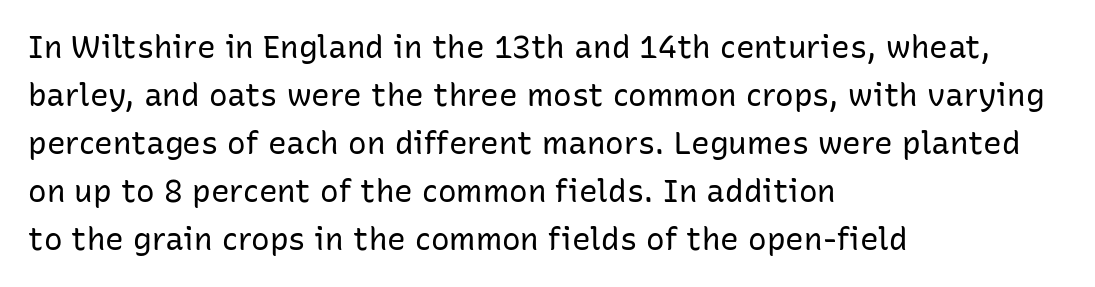
The foot of each line stays bare and open. Heft: none added — not bold. The passage shown is typed in a proportional face where columns would drift. The letters carry no serifs — their stems end cleanly without finishing strokes.
